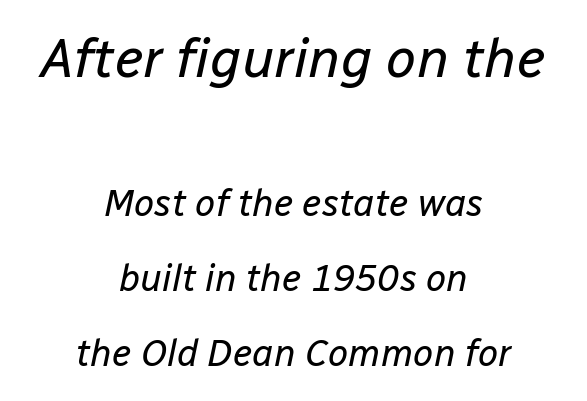
{"italic": "yes", "lean": "right", "slant_degrees": 12, "bold": "no", "weight": "regular", "width": "normal", "stroke_contrast": "low", "x_height": "medium", "monospaced": "no", "underline": "no", "align": "center", "line_spacing": "loose", "line_spacing_ratio": 2.03, "letter_spacing": "normal", "letter_spacing_em": 0.0, "larger_block": "first", "size_ratio": 1.49, "glyph_px": 55}
